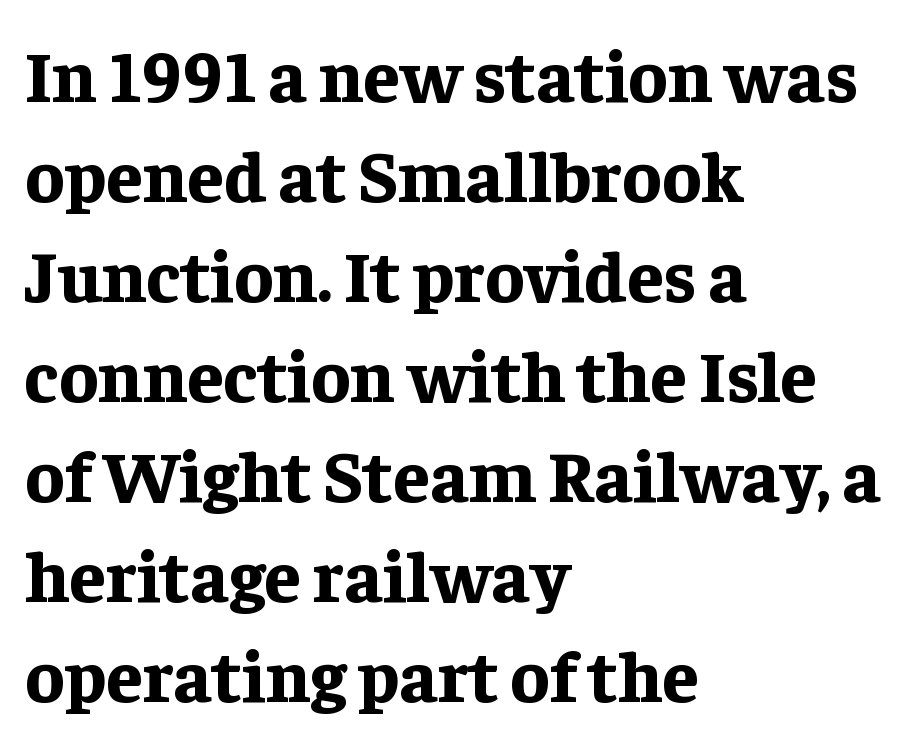
Q: Is the text bold? A: Yes.
Q: Is the text italic (slanted)? A: No, it is upright.
Q: Is the typeface a serif or a sans-serif typeface? A: Serif.
Q: Is the text underlined? A: No.
Q: How is the paragraph aligned? A: Left-aligned.
Q: Is the spacing between letters normal or unusually wide? A: Normal.
Q: Is the spacing between lines tight, normal or loose? A: Normal.
Q: Width (condensed, normal, or wide)? A: Normal.
Q: Stroke contrast? A: Low.
Q: x-height? A: Medium.
Q: Monospaced? A: No.
